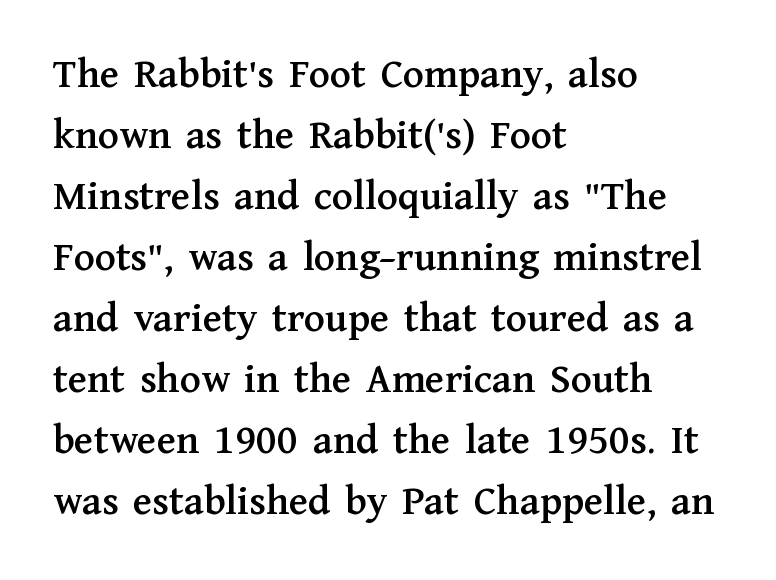
Proportional: the letters do not fall into vertical columns. You can tell it's not italic because the verticals are truly vertical. Caption: standard tracking, unaltered. Reading down the column, the eye jumps a familiar distance to each next line. Descenders hang freely into open space. This sample uses a serif face.
